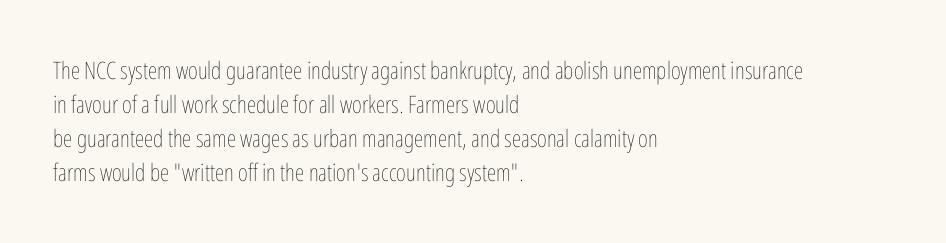
Just letters on the line, the space beneath them empty. The lines sit at an ordinary, default distance from one another. Reading down the block, your eye returns to a fixed left position each line. Think standard paragraph weight, or any step lighter than that.
